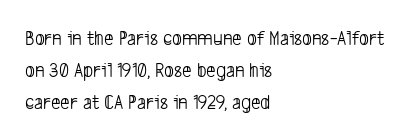
Q: Is the text bold? A: No.
Q: Is the text underlined? A: No.
Q: How is the paragraph aligned? A: Left-aligned.
Q: Is the spacing between letters normal or unusually wide? A: Normal.
Q: Is the spacing between lines tight, normal or loose? A: Normal.
